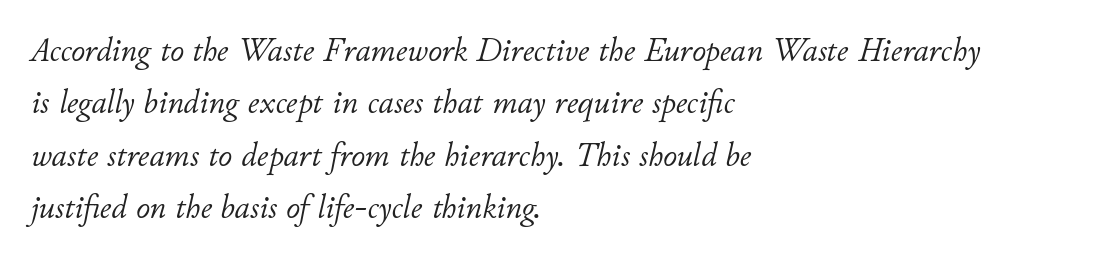
{"italic": "yes", "lean": "right", "slant_degrees": 11, "bold": "no", "weight": "light", "width": "normal", "stroke_contrast": "low", "x_height": "small", "monospaced": "no", "underline": "no", "align": "left", "line_spacing": "normal", "line_spacing_ratio": 1.54, "letter_spacing": "normal", "letter_spacing_em": 0.0, "glyph_px": 34}
